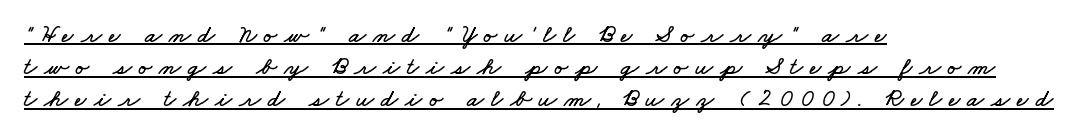
Q: Is the text underlined? A: Yes.
Q: How is the paragraph aligned? A: Left-aligned.
Q: Is the spacing between letters normal or unusually wide? A: Unusually wide.
Q: Is the spacing between lines tight, normal or loose? A: Normal.
